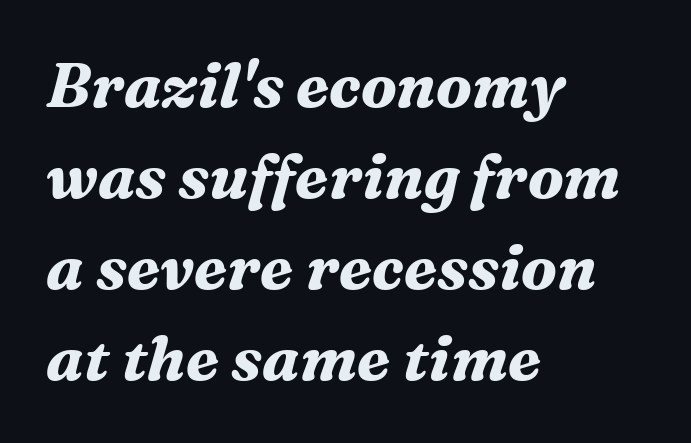
Q: Is the text bold? A: Yes.
Q: Is the text italic (slanted)? A: Yes, it leans right by about 16 degrees.
Q: Is the typeface a serif or a sans-serif typeface? A: Serif.
Q: Is the text underlined? A: No.
Q: How is the paragraph aligned? A: Left-aligned.
Q: Is the spacing between letters normal or unusually wide? A: Normal.
Q: Is the spacing between lines tight, normal or loose? A: Normal.
Q: Width (condensed, normal, or wide)? A: Normal.
Q: Stroke contrast? A: Medium.
Q: x-height? A: Medium.
Q: Monospaced? A: No.
